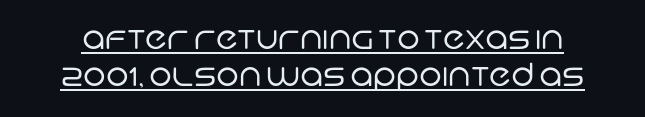
Q: Is the text bold? A: No.
Q: Is the typeface a serif or a sans-serif typeface? A: Sans-serif.
Q: Is the text underlined? A: Yes.
Q: Is the spacing between letters normal or unusually wide? A: Normal.
Q: Width (condensed, normal, or wide)? A: Normal.
Q: Stroke contrast? A: Low.
Q: x-height? A: Large.
Q: Monospaced? A: No.
